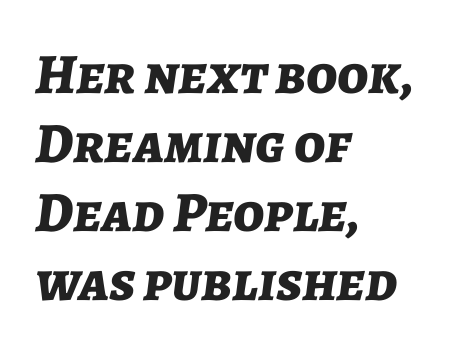
Heft: maximum for text — a bold. The string is rendered with underlining switched off. Here the glyphs are tracked normally, forming tight word shapes. All the whitespace from short lines collects on the right.
